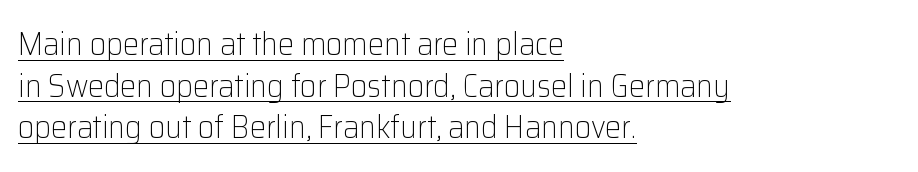
Q: Is the text bold? A: No.
Q: Is the text italic (slanted)? A: No, it is upright.
Q: Is the typeface a serif or a sans-serif typeface? A: Sans-serif.
Q: Is the text underlined? A: Yes.
Q: How is the paragraph aligned? A: Left-aligned.
Q: Is the spacing between letters normal or unusually wide? A: Normal.
Q: Is the spacing between lines tight, normal or loose? A: Normal.
Q: Width (condensed, normal, or wide)? A: Normal.
Q: Stroke contrast? A: Low.
Q: x-height? A: Medium.
Q: Monospaced? A: No.
